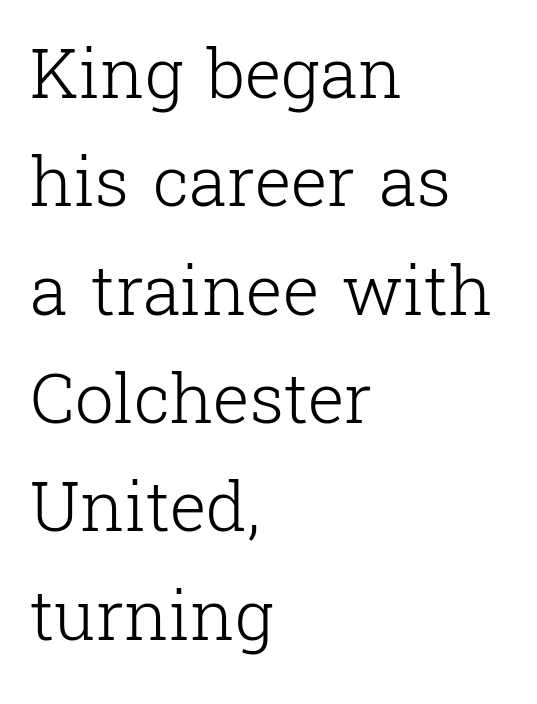
Proportional: the letters do not fall into vertical columns. Whoever set this chose a conventional vertical rhythm. Horizontal alignment here is leftward, the default for most running prose. The gaps between neighbouring characters are ordinary and unremarkable. Designer's note — italics off, roman on.
